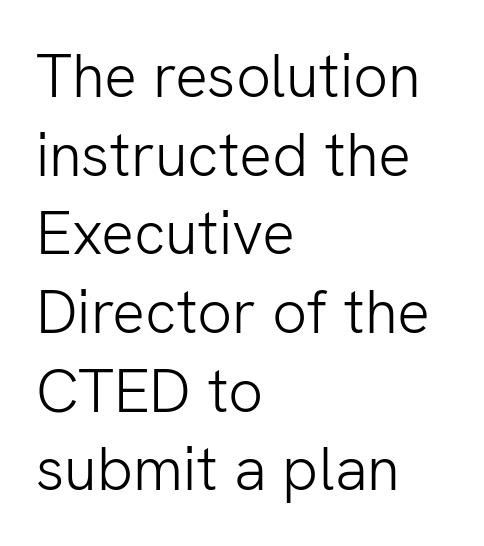
Q: Is the text bold? A: No.
Q: Is the text italic (slanted)? A: No, it is upright.
Q: Is the typeface a serif or a sans-serif typeface? A: Sans-serif.
Q: Is the text underlined? A: No.
Q: How is the paragraph aligned? A: Left-aligned.
Q: Is the spacing between letters normal or unusually wide? A: Normal.
Q: Is the spacing between lines tight, normal or loose? A: Normal.
Q: Width (condensed, normal, or wide)? A: Normal.
Q: Stroke contrast? A: Low.
Q: x-height? A: Medium.
Q: Monospaced? A: No.
